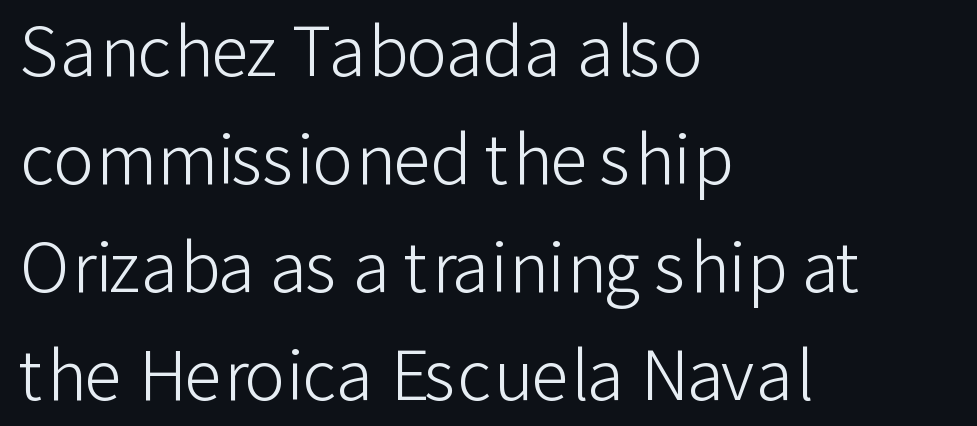
{"serif": "no", "italic": "no", "bold": "no", "weight": "light", "width": "normal", "stroke_contrast": "low", "x_height": "medium", "monospaced": "no", "underline": "no", "align": "left", "line_spacing": "normal", "line_spacing_ratio": 1.59, "letter_spacing": "normal", "letter_spacing_em": 0.0, "glyph_px": 68}
